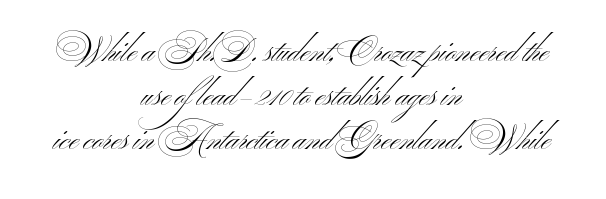
The image shows 33 px light, wide sans-serif type; set centered, normal line spacing (1.34x), normal letter spacing, not underlined; medium stroke contrast and a small x-height.
